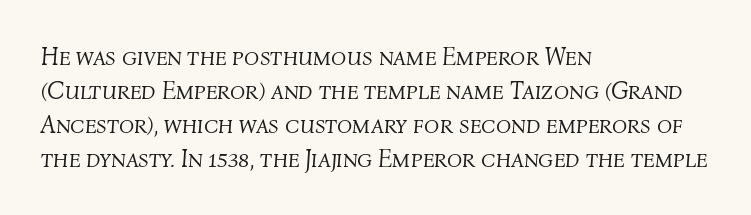
Check under the words: just untouched page. The designer left line spacing at the default. Stems and bowls with no extra thickness — not bold. Line beginnings align vertically; line endings do not.
